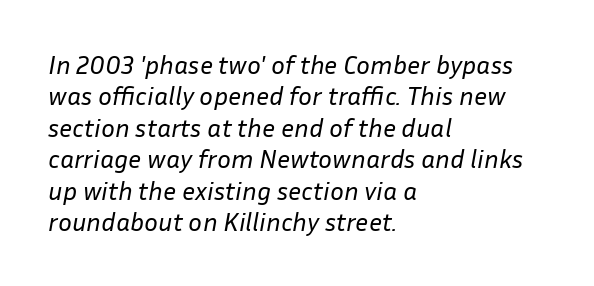
The image shows 26 px text type, italic (leaning right); set left-aligned, line spacing 1.21x, normal letter spacing, not underlined.
